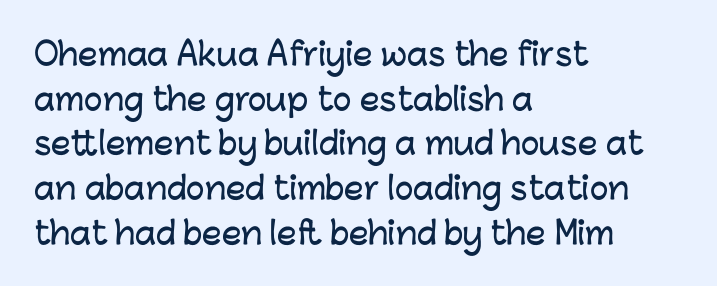
The image shows 31 px sans-serif type, upright; set left-aligned, normal line spacing (1.44x), normal letter spacing, not underlined; low stroke contrast and a medium x-height.
